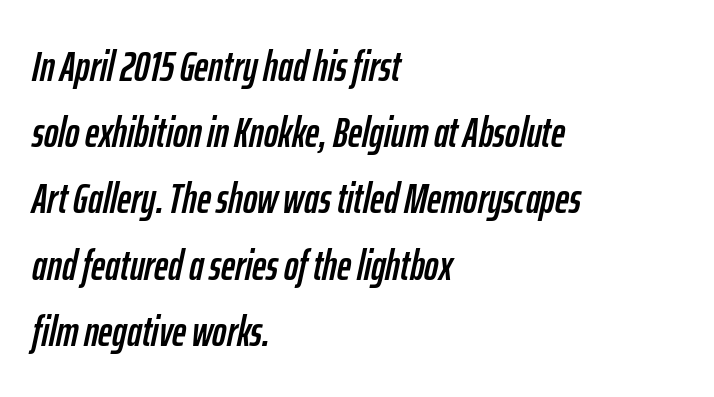
Q: Is the text italic (slanted)? A: Yes, it leans right by about 12 degrees.
Q: Is the text underlined? A: No.
Q: How is the paragraph aligned? A: Left-aligned.
Q: Is the spacing between letters normal or unusually wide? A: Normal.
Q: Is the spacing between lines tight, normal or loose? A: Normal.
Q: Width (condensed, normal, or wide)? A: Condensed.
Q: Stroke contrast? A: Low.
Q: x-height? A: Medium.
Q: Monospaced? A: No.
